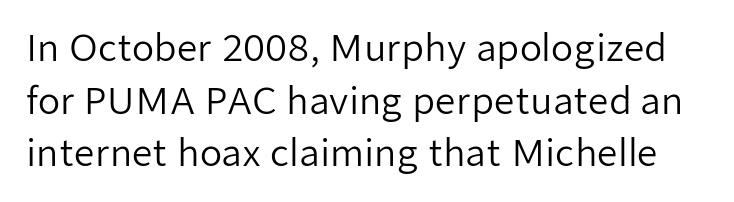
Bare-footed words on every line. Baseline-to-baseline distance is the conventional proportion of letter height. Unbolded letterforms with no extra heft. I'd call this a sans setting — the letters go barefoot. The horizontal fit of the characters is conventional and even.
